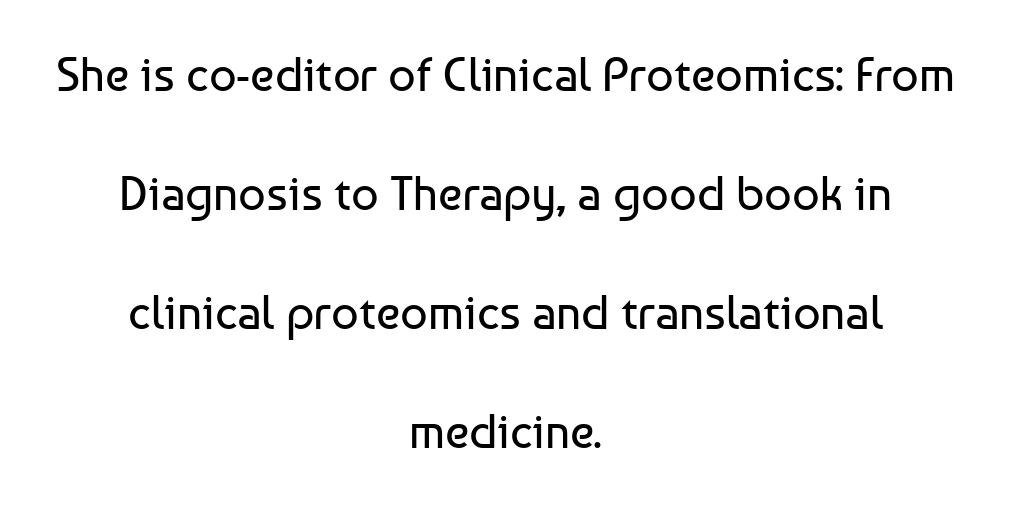
This rendering employs a face without finishing strokes, i.e., a sans-serif. Honestly, the rows look like they've been pulled way apart. Beneath every word, the page is bare. Does the copy run flush right? No — it is centered line by line. Tracking here is standard; glyphs follow each other at the usual distance.
